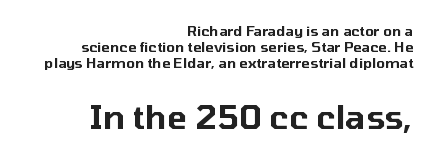
Q: Is the text italic (slanted)? A: No, it is upright.
Q: Is the typeface a serif or a sans-serif typeface? A: Sans-serif.
Q: Is the text underlined? A: No.
Q: How is the paragraph aligned? A: Right-aligned.
Q: Is the spacing between letters normal or unusually wide? A: Normal.
Q: Is the spacing between lines tight, normal or loose? A: Tight.
Q: Which block of text is set in a larger size, the first (top) or the second (bottom)? A: The second (bottom) one.
Q: Width (condensed, normal, or wide)? A: Normal.
Q: Stroke contrast? A: Low.
Q: x-height? A: Medium.
Q: Monospaced? A: No.
